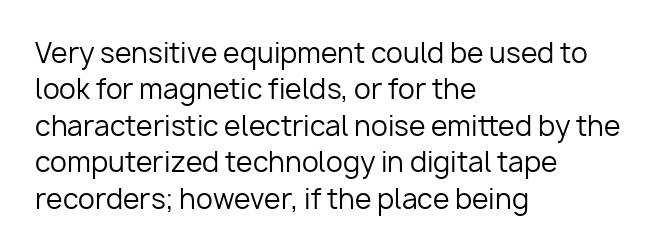
The image shows 27 px text type, upright; set left-aligned, normal line spacing (1.35x), normal letter spacing, not underlined.
